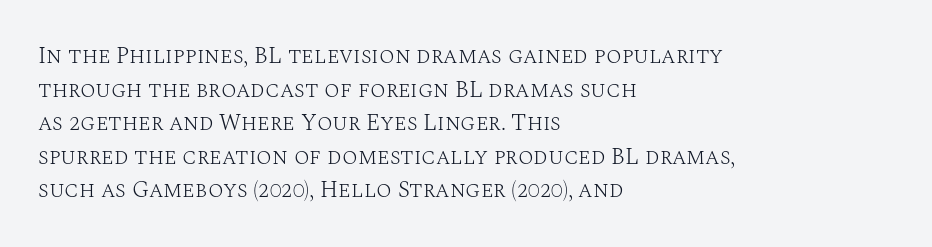
Q: Is the text bold? A: No.
Q: Is the text italic (slanted)? A: No, it is upright.
Q: Is the text underlined? A: No.
Q: How is the paragraph aligned? A: Left-aligned.
Q: Is the spacing between letters normal or unusually wide? A: Normal.
Q: Is the spacing between lines tight, normal or loose? A: Normal.
